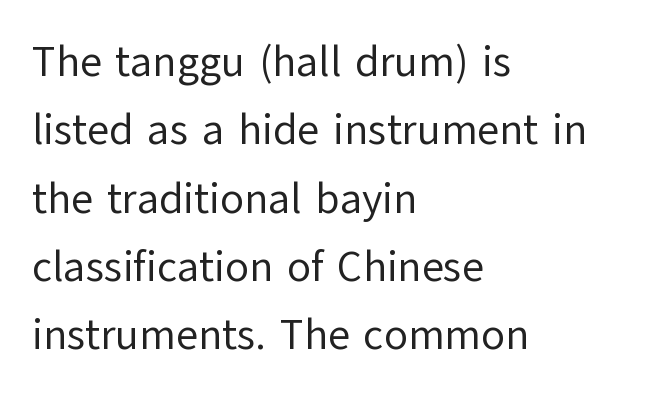
The image shows 43 px regular-weight sans-serif type, upright; set left-aligned, normal line spacing (1.59x), normal letter spacing, not underlined; low stroke contrast and a medium x-height.
